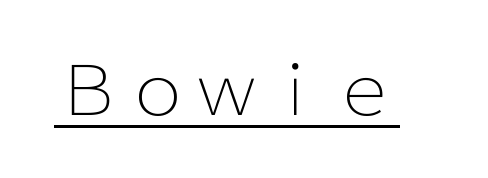
Q: Is the text bold? A: No.
Q: Is the text italic (slanted)? A: No, it is upright.
Q: Is the typeface a serif or a sans-serif typeface? A: Sans-serif.
Q: Is the text underlined? A: Yes.
Q: Is the spacing between letters normal or unusually wide? A: Normal.
Q: Width (condensed, normal, or wide)? A: Normal.
Q: Stroke contrast? A: Low.
Q: x-height? A: Medium.
Q: Monospaced? A: No.
